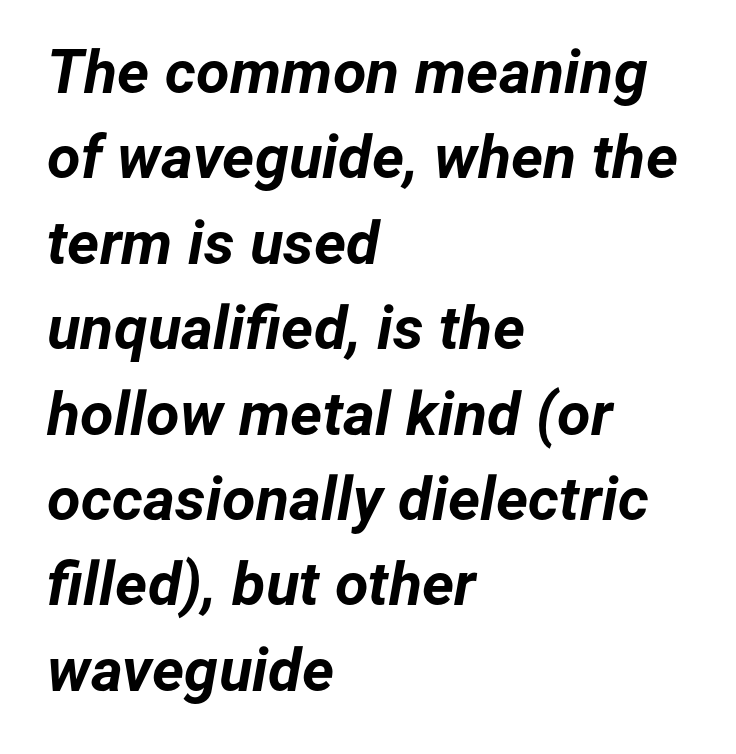
Q: Is the text bold? A: Yes.
Q: Is the text italic (slanted)? A: Yes, it leans right by about 12 degrees.
Q: Is the text underlined? A: No.
Q: How is the paragraph aligned? A: Left-aligned.
Q: Is the spacing between letters normal or unusually wide? A: Normal.
Q: Is the spacing between lines tight, normal or loose? A: Normal.
Q: Width (condensed, normal, or wide)? A: Normal.
Q: Stroke contrast? A: Low.
Q: x-height? A: Medium.
Q: Monospaced? A: No.
